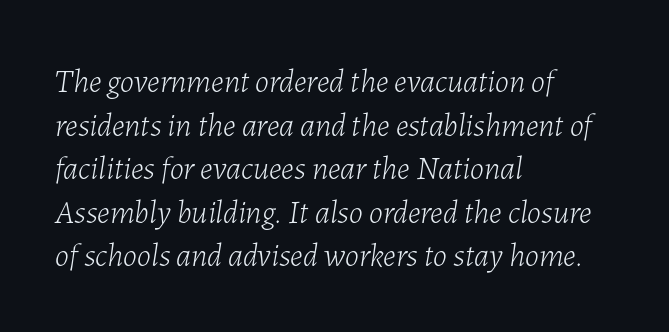
The image shows 32 px light type, italic (leaning right); set left-aligned, normal line spacing (1.36x), normal letter spacing, not underlined; low stroke contrast and a medium x-height.
